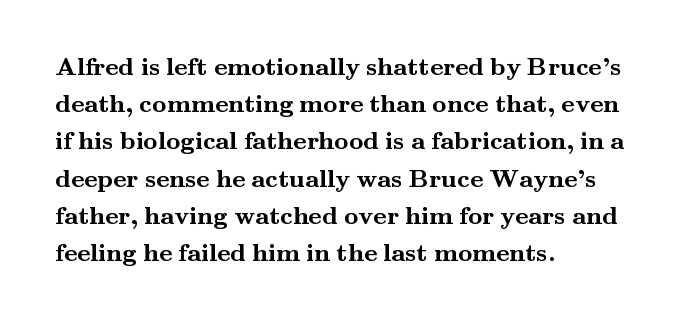
Italic: no, the glyphs are upright roman. Weight: bold. A typesetter would call this zero additional tracking. Does the copy run flush right? No — it runs flush left. In terms of leading, this rendering sits right in the middle. Quick note: underline off.
